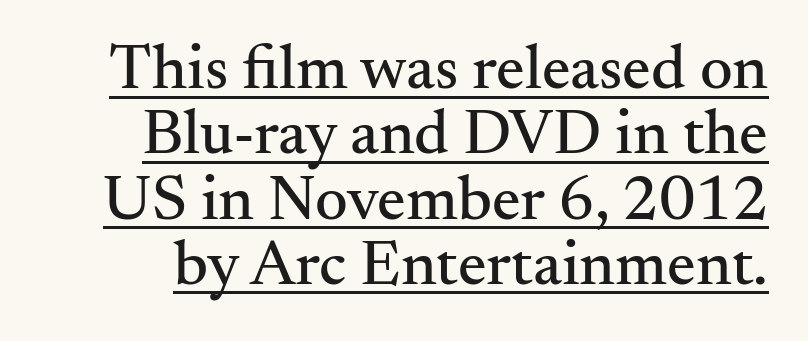
Q: Is the text italic (slanted)? A: No, it is upright.
Q: Is the typeface a serif or a sans-serif typeface? A: Serif.
Q: Is the text underlined? A: Yes.
Q: Is the spacing between letters normal or unusually wide? A: Normal.
Q: Is the spacing between lines tight, normal or loose? A: Tight.
Q: Width (condensed, normal, or wide)? A: Normal.
Q: Stroke contrast? A: Medium.
Q: x-height? A: Small.
Q: Monospaced? A: No.
